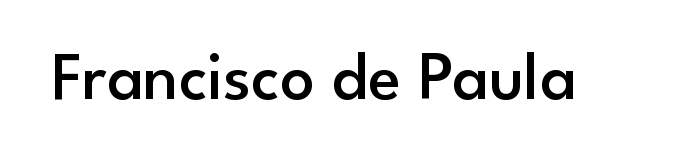
Q: Is the text bold? A: Semi-bold.
Q: Is the text italic (slanted)? A: No, it is upright.
Q: Is the typeface a serif or a sans-serif typeface? A: Sans-serif.
Q: Is the text underlined? A: No.
Q: Is the spacing between letters normal or unusually wide? A: Normal.
Q: Width (condensed, normal, or wide)? A: Normal.
Q: Stroke contrast? A: Low.
Q: x-height? A: Small.
Q: Monospaced? A: No.
